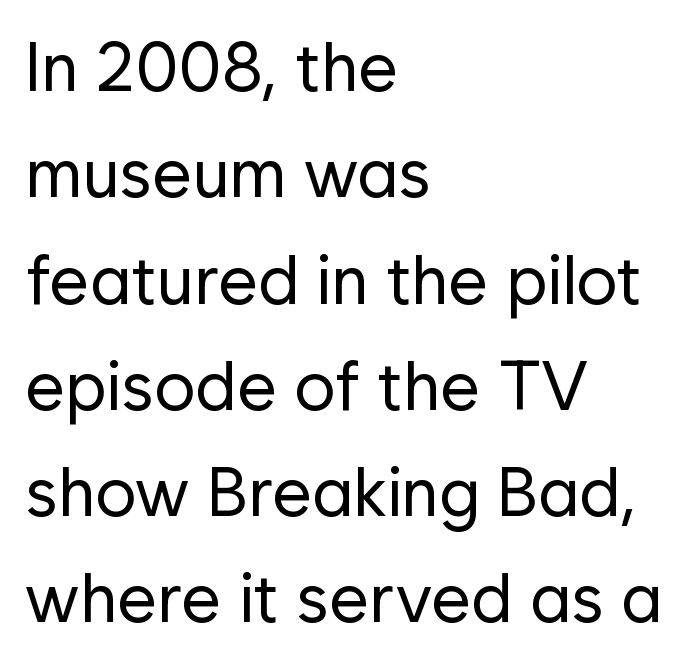
The text block is weighted toward the left margin, trailing off unevenly rightward. Baseline-to-baseline distance is the conventional proportion of letter height. Ascenders rise straight up at ninety degrees. The words here are not underlined. Classification — sans serif.
